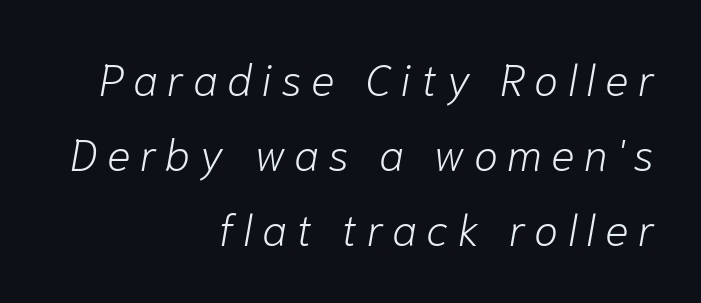
Q: Is the text bold? A: No.
Q: Is the text italic (slanted)? A: Yes, it leans right by about 10 degrees.
Q: Is the text underlined? A: No.
Q: How is the paragraph aligned? A: Right-aligned.
Q: Is the spacing between letters normal or unusually wide? A: Unusually wide.
Q: Width (condensed, normal, or wide)? A: Normal.
Q: Stroke contrast? A: Low.
Q: x-height? A: Medium.
Q: Monospaced? A: No.
